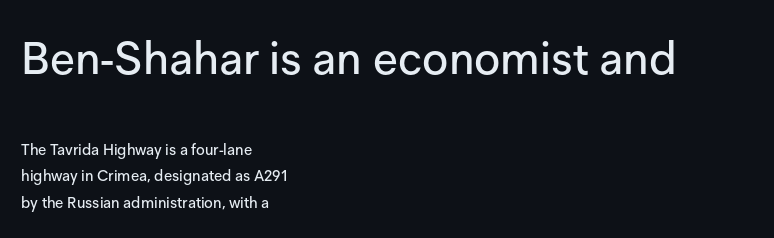
Q: Is the text italic (slanted)? A: No, it is upright.
Q: Is the typeface a serif or a sans-serif typeface? A: Sans-serif.
Q: Is the text underlined? A: No.
Q: How is the paragraph aligned? A: Left-aligned.
Q: Is the spacing between letters normal or unusually wide? A: Normal.
Q: Which block of text is set in a larger size, the first (top) or the second (bottom)? A: The first (top) one.
Q: Width (condensed, normal, or wide)? A: Normal.
Q: Stroke contrast? A: Low.
Q: x-height? A: Medium.
Q: Monospaced? A: No.
